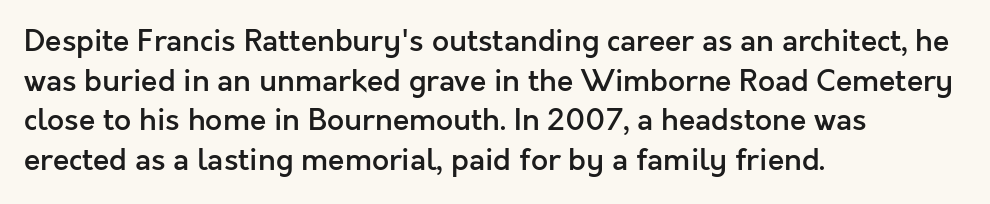
The image shows 30 px semibold sans-serif type, upright; set left-aligned, normal line spacing (1.32x), normal letter spacing, not underlined; a medium x-height.
